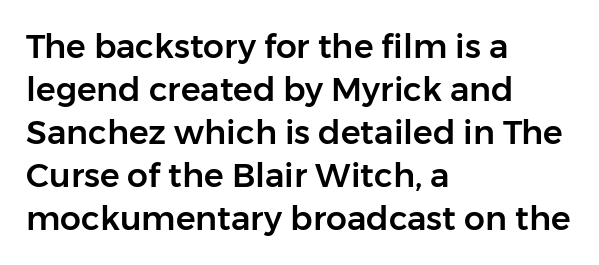
{"serif": "no", "italic": "no", "width": "normal", "stroke_contrast": "low", "x_height": "medium", "monospaced": "no", "underline": "no", "align": "left", "line_spacing": "normal", "line_spacing_ratio": 1.3, "letter_spacing": "normal", "letter_spacing_em": 0.0, "glyph_px": 33}
